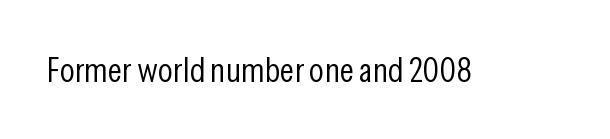
Nope, no serifs anywhere on these letters. The foot of each line stays bare and open. Proportional: the letters do not fall into vertical columns. Characters remain perfectly vertical along every line. The type is set solid horizontally, with unmodified tracking.
